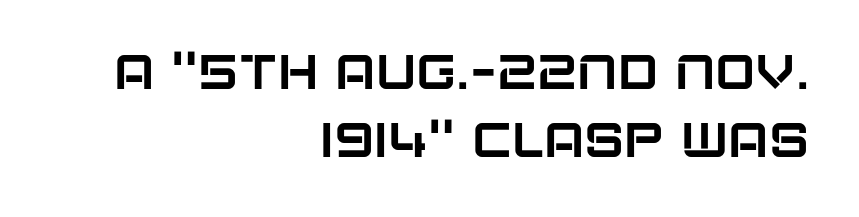
The image shows 48 px sans-serif type, upright; set right-aligned, normal line spacing (1.41x), normal letter spacing, not underlined; low stroke contrast and a large x-height.
